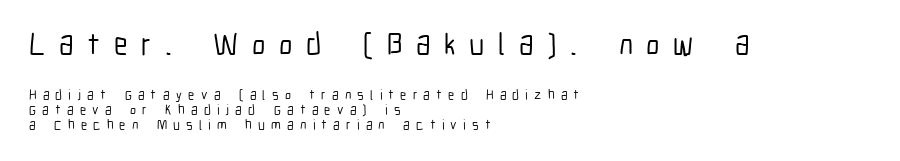
Honestly, there is no underline to notice here at all. Note the varied advance widths — an 'i' is clearly narrower than an 'm'. Each word looks stretched out because of the extra space between its letters. How would I describe the line gaps? Narrow and economical.
